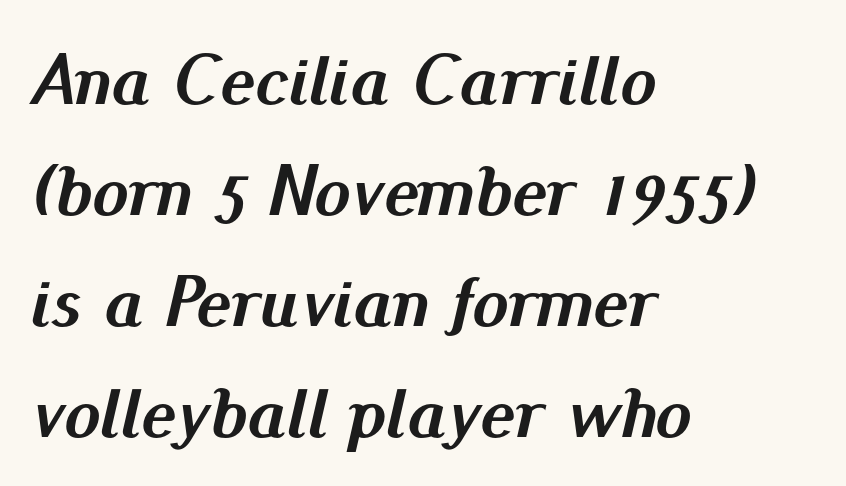
{"italic": "yes", "lean": "right", "slant_degrees": 13, "bold": "yes", "weight": "semibold", "width": "normal", "stroke_contrast": "medium", "x_height": "small", "monospaced": "no", "underline": "no", "align": "left", "line_spacing": "normal", "line_spacing_ratio": 1.52, "letter_spacing": "normal", "letter_spacing_em": 0.0, "glyph_px": 73}
